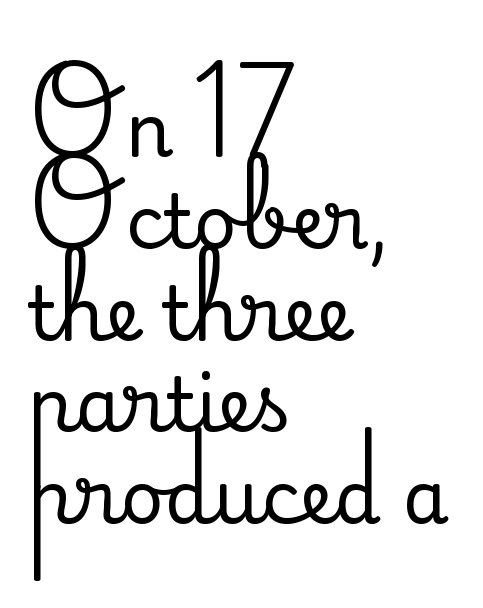
Q: Is the text italic (slanted)? A: No, it is upright.
Q: Is the typeface a serif or a sans-serif typeface? A: Serif.
Q: Is the text underlined? A: No.
Q: How is the paragraph aligned? A: Left-aligned.
Q: Is the spacing between letters normal or unusually wide? A: Normal.
Q: Width (condensed, normal, or wide)? A: Normal.
Q: Stroke contrast? A: Medium.
Q: x-height? A: Small.
Q: Monospaced? A: No.
